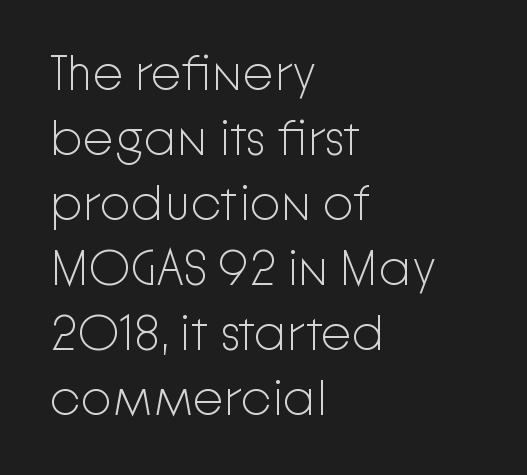
The image shows 50 px light sans-serif type, upright; set left-aligned, normal line spacing (1.3x), normal letter spacing, not underlined; low stroke contrast and a medium x-height.
